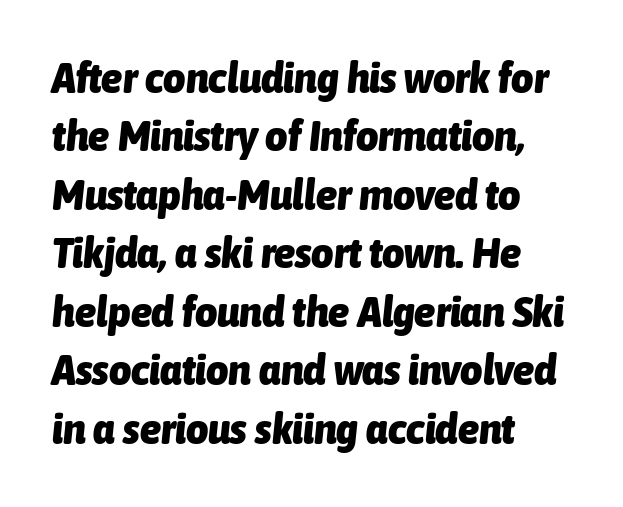
Q: Is the text bold? A: Yes.
Q: Is the text italic (slanted)? A: Yes, it leans right by about 6 degrees.
Q: Is the text underlined? A: No.
Q: How is the paragraph aligned? A: Left-aligned.
Q: Is the spacing between letters normal or unusually wide? A: Normal.
Q: Is the spacing between lines tight, normal or loose? A: Normal.
Q: Width (condensed, normal, or wide)? A: Condensed.
Q: Stroke contrast? A: Low.
Q: x-height? A: Medium.
Q: Monospaced? A: No.
